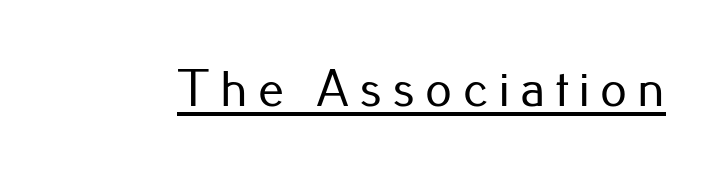
{"serif": "no", "italic": "no", "width": "normal", "stroke_contrast": "low", "x_height": "small", "monospaced": "no", "underline": "yes", "letter_spacing": "wide", "letter_spacing_em": 0.2, "glyph_px": 52}
